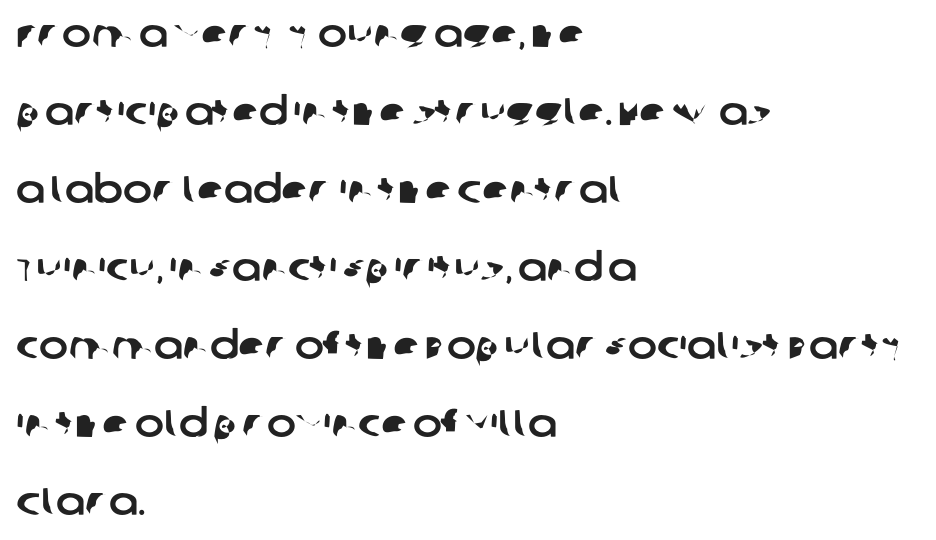
{"serif": "no", "width": "normal", "stroke_contrast": "low", "x_height": "large", "monospaced": "no", "underline": "no", "align": "left", "line_spacing": "loose", "line_spacing_ratio": 2.0, "letter_spacing": "normal", "letter_spacing_em": 0.0, "glyph_px": 39}
